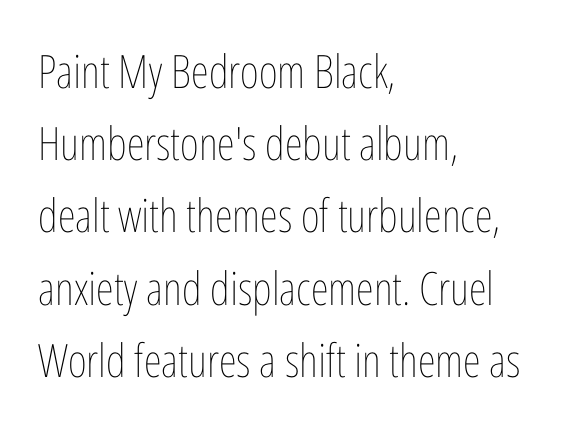
The image shows 46 px thin, condensed type, upright; set left-aligned, normal line spacing (1.57x), normal letter spacing, not underlined; low stroke contrast and a medium x-height.
